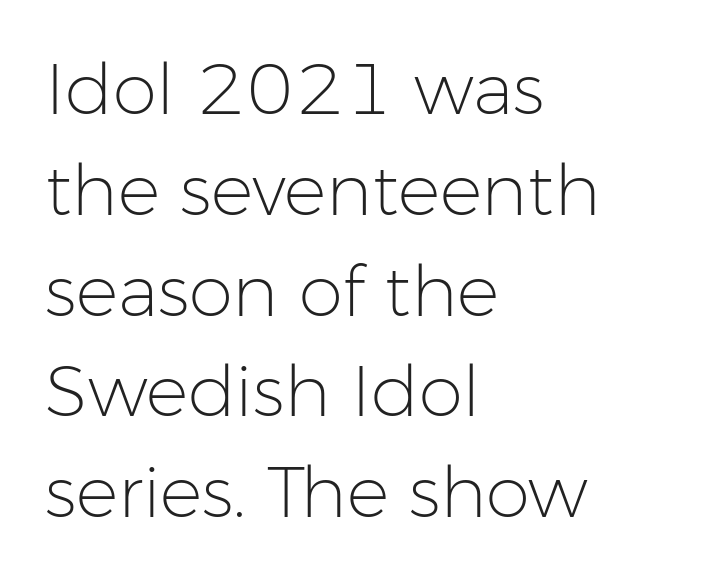
The image shows 71 px light sans-serif type, upright; set left-aligned, normal line spacing (1.42x), normal letter spacing, not underlined; low stroke contrast and a medium x-height.
